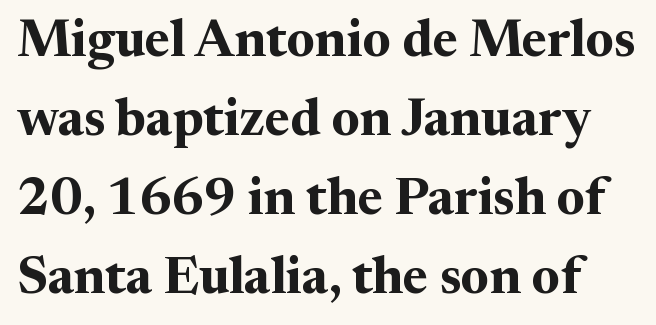
Q: Is the text bold? A: Yes.
Q: Is the text italic (slanted)? A: No, it is upright.
Q: Is the typeface a serif or a sans-serif typeface? A: Serif.
Q: Is the text underlined? A: No.
Q: Is the spacing between letters normal or unusually wide? A: Normal.
Q: Is the spacing between lines tight, normal or loose? A: Normal.
Q: Width (condensed, normal, or wide)? A: Normal.
Q: Stroke contrast? A: Medium.
Q: x-height? A: Medium.
Q: Monospaced? A: No.
